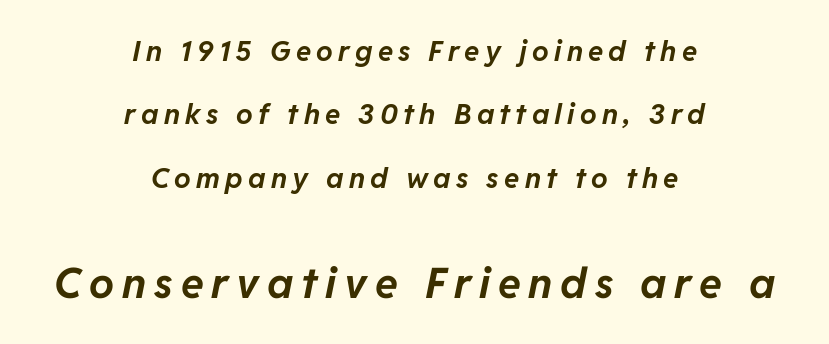
Caption: upper text group reduced, lower text group enlarged. I'd describe the lettering as bold — thick and assertive. Visually the block forms a symmetrical silhouette, jagged on both flanks. This sample trades compactness for vertical openness between lines.
